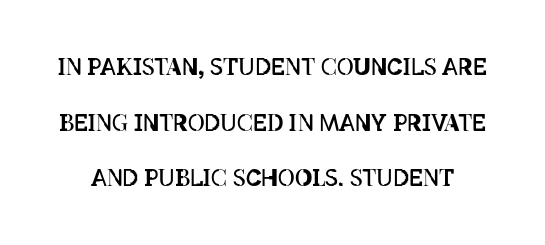
The image shows 23 px text type, upright; set loose line spacing (2.42x), normal letter spacing, not underlined.
